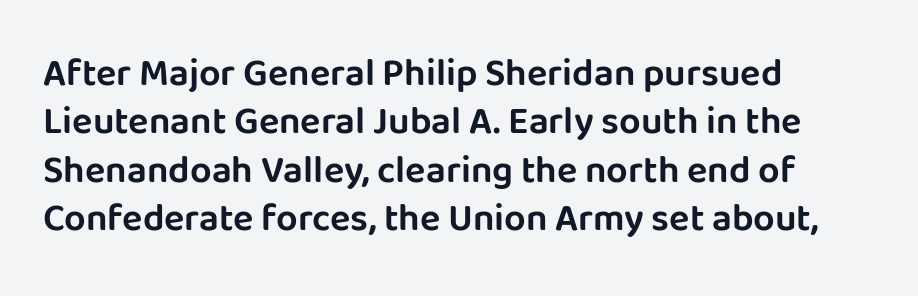
This sample has the flowing, uneven cadence of proportional lettering. The rendering shows plain stroke endings on the letterforms — a sans-serif design. The horizontal fit of the characters is conventional and even. The paragraph has a hard left edge and a soft right edge. Only glyphs here, with clear space below each row.
